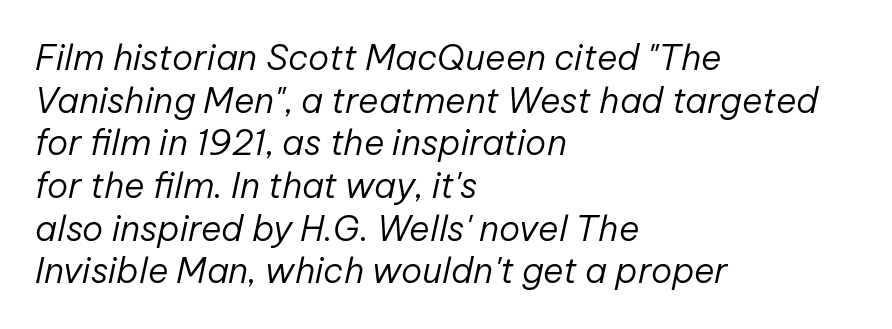
Anything drawn beneath the words? Only blank space. The line texture is even and compact thanks to regular tracking. Is this a heavy cut? Hardly; it is regular or lighter. Italic? Definitely — the glyphs are oblique. The face used here is proportionally spaced, like ordinary book or web type.
